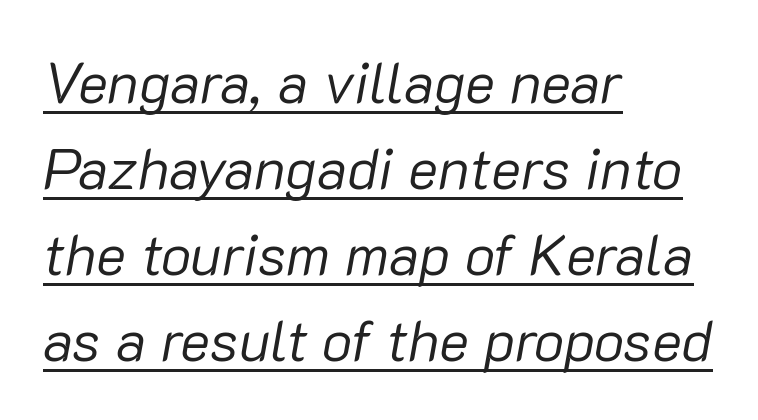
{"italic": "yes", "lean": "right", "slant_degrees": 10, "bold": "no", "weight": "regular", "width": "normal", "stroke_contrast": "low", "x_height": "medium", "monospaced": "no", "underline": "yes", "align": "left", "line_spacing": "normal", "line_spacing_ratio": 1.51, "letter_spacing": "normal", "letter_spacing_em": 0.0, "glyph_px": 57}
